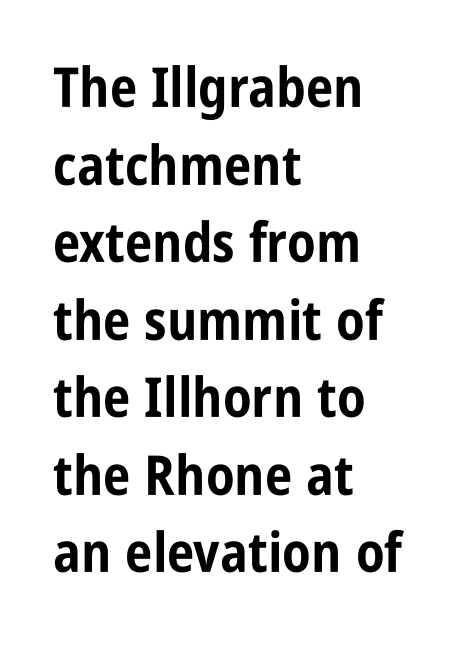
Q: Is the text bold? A: Yes.
Q: Is the text italic (slanted)? A: No, it is upright.
Q: Is the typeface a serif or a sans-serif typeface? A: Sans-serif.
Q: Is the text underlined? A: No.
Q: How is the paragraph aligned? A: Left-aligned.
Q: Is the spacing between letters normal or unusually wide? A: Normal.
Q: Is the spacing between lines tight, normal or loose? A: Normal.
Q: Width (condensed, normal, or wide)? A: Condensed.
Q: Stroke contrast? A: Low.
Q: x-height? A: Large.
Q: Monospaced? A: No.
